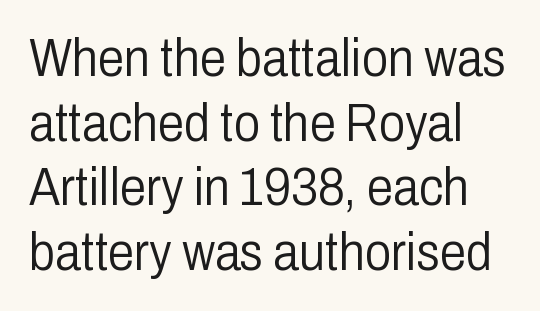
Q: Is the text bold? A: No.
Q: Is the text italic (slanted)? A: No, it is upright.
Q: Is the typeface a serif or a sans-serif typeface? A: Sans-serif.
Q: Is the text underlined? A: No.
Q: Is the spacing between letters normal or unusually wide? A: Normal.
Q: Width (condensed, normal, or wide)? A: Condensed.
Q: Stroke contrast? A: Low.
Q: x-height? A: Medium.
Q: Monospaced? A: No.
